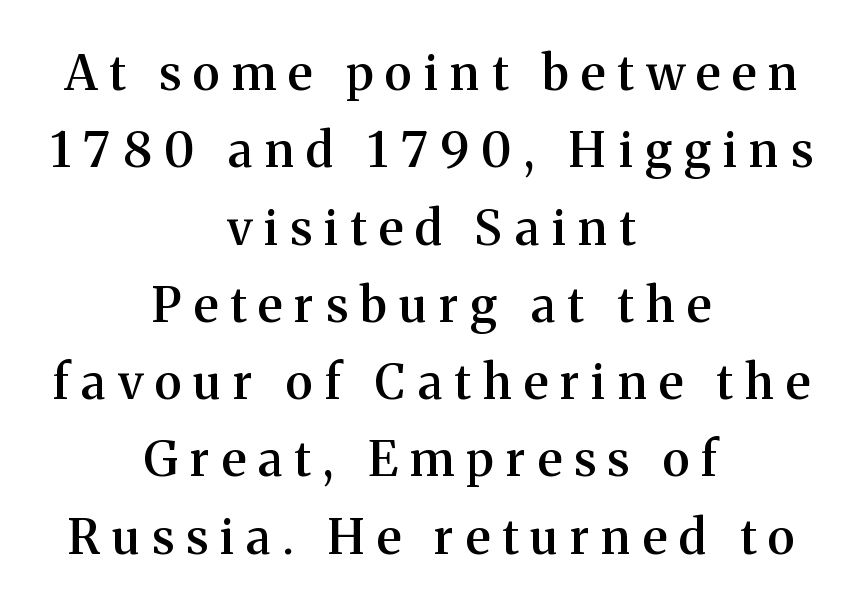
Q: Is the text bold? A: Semi-bold.
Q: Is the text italic (slanted)? A: No, it is upright.
Q: Is the typeface a serif or a sans-serif typeface? A: Serif.
Q: Is the text underlined? A: No.
Q: How is the paragraph aligned? A: Centered.
Q: Is the spacing between letters normal or unusually wide? A: Unusually wide.
Q: Is the spacing between lines tight, normal or loose? A: Normal.
Q: Width (condensed, normal, or wide)? A: Normal.
Q: Stroke contrast? A: Medium.
Q: x-height? A: Medium.
Q: Monospaced? A: No.
